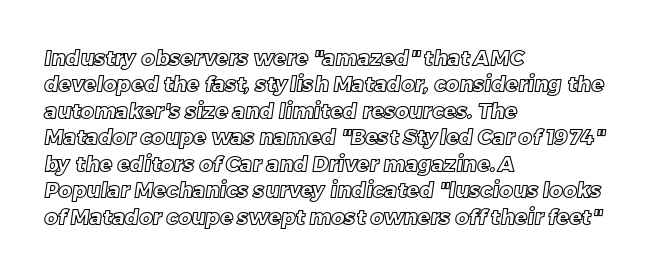
{"underline": "no", "align": "left", "line_spacing": "normal", "line_spacing_ratio": 1.26, "letter_spacing": "normal", "letter_spacing_em": 0.0, "glyph_px": 21}
